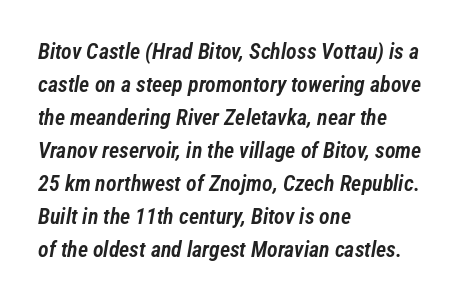
The image shows 22 px text type, italic (leaning right); set left-aligned, normal line spacing (1.5x), normal letter spacing, not underlined.
